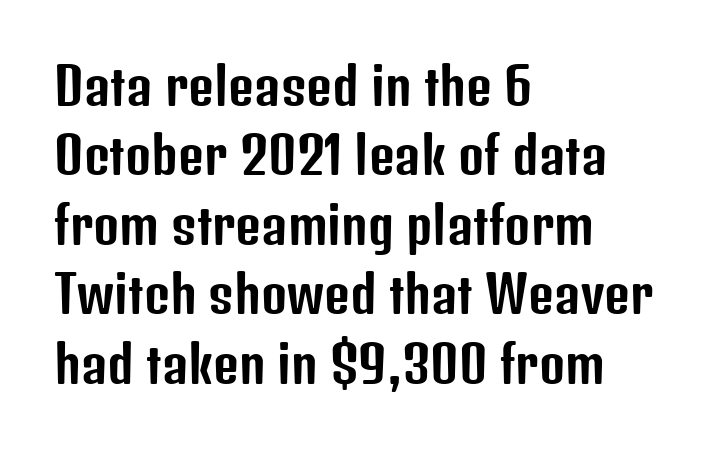
The image shows 50 px condensed sans-serif type, upright; set left-aligned, normal line spacing (1.39x), normal letter spacing, not underlined; low stroke contrast and a medium x-height.
